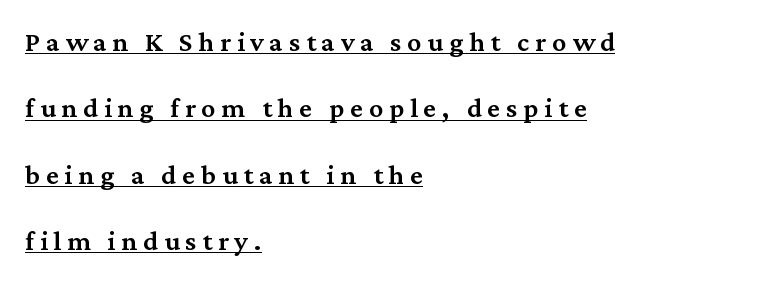
Q: Is the text bold? A: Semi-bold.
Q: Is the text italic (slanted)? A: No, it is upright.
Q: Is the typeface a serif or a sans-serif typeface? A: Serif.
Q: Is the text underlined? A: Yes.
Q: How is the paragraph aligned? A: Left-aligned.
Q: Is the spacing between letters normal or unusually wide? A: Unusually wide.
Q: Is the spacing between lines tight, normal or loose? A: Loose.
Q: Width (condensed, normal, or wide)? A: Normal.
Q: Stroke contrast? A: Medium.
Q: x-height? A: Medium.
Q: Monospaced? A: No.
